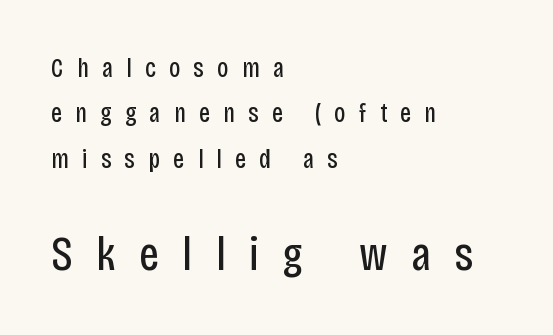
{"serif": "no", "italic": "no", "bold": "no", "weight": "regular", "width": "condensed", "stroke_contrast": "low", "x_height": "large", "monospaced": "no", "underline": "no", "align": "left", "line_spacing": "normal", "line_spacing_ratio": 1.68, "letter_spacing": "wide", "letter_spacing_em": 0.49, "larger_block": "second", "size_ratio": 1.78, "glyph_px": 48}
